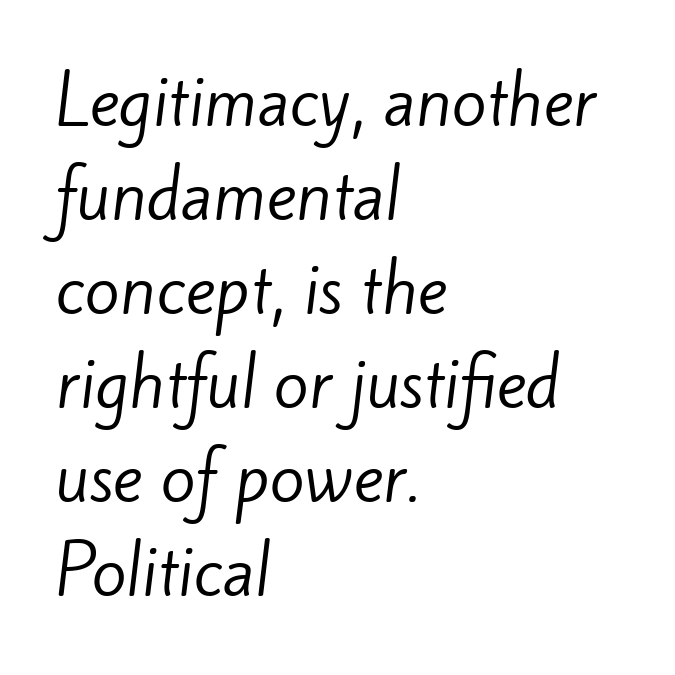
The image shows 64 px regular-weight sans-serif type; set left-aligned, normal line spacing (1.47x), normal letter spacing, not underlined; low stroke contrast and a small x-height.
